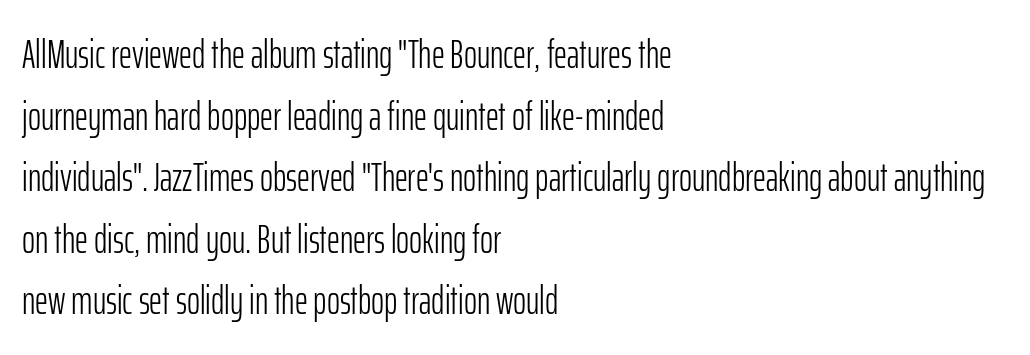
Default kerning and tracking; the words read as compact shapes. Here the designer chose a conventional face with non-uniform glyph widths. In terms of letterform style, serifs are entirely absent. Layout note: lines flush left.
